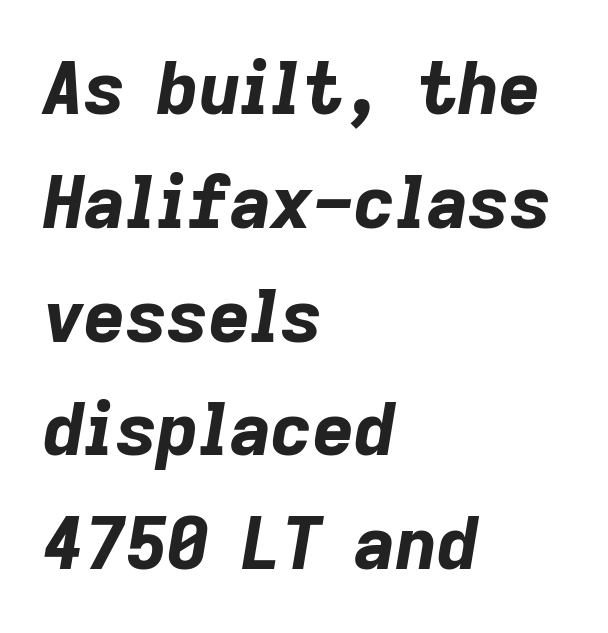
{"italic": "yes", "lean": "right", "slant_degrees": 9, "bold": "yes", "weight": "bold", "width": "normal", "stroke_contrast": "low", "x_height": "medium", "monospaced": "no", "underline": "no", "align": "left", "line_spacing": "normal", "line_spacing_ratio": 1.58, "letter_spacing": "normal", "letter_spacing_em": 0.0, "glyph_px": 72}
